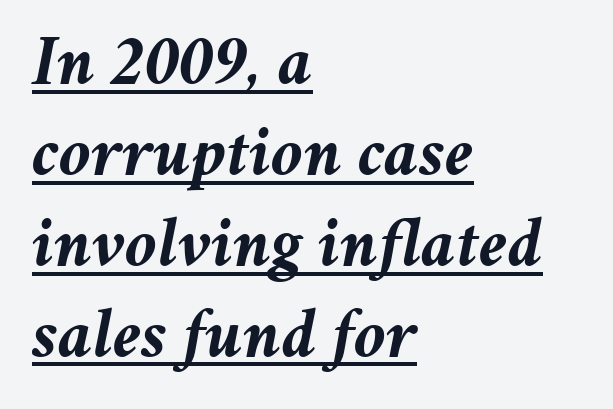
Q: Is the text bold? A: Yes.
Q: Is the text italic (slanted)? A: Yes, it leans right by about 11 degrees.
Q: Is the text underlined? A: Yes.
Q: How is the paragraph aligned? A: Left-aligned.
Q: Is the spacing between letters normal or unusually wide? A: Normal.
Q: Is the spacing between lines tight, normal or loose? A: Normal.
Q: Width (condensed, normal, or wide)? A: Normal.
Q: Stroke contrast? A: Medium.
Q: x-height? A: Medium.
Q: Monospaced? A: No.
